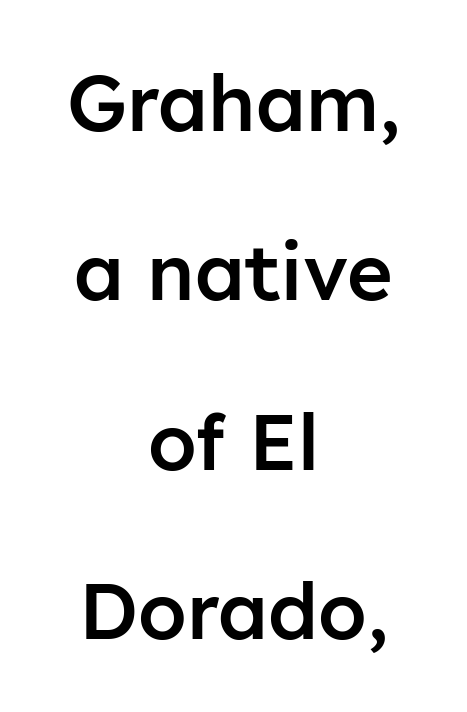
The image shows 78 px semibold sans-serif type, upright; set centered, loose line spacing (2.17x), normal letter spacing, not underlined; low stroke contrast and a medium x-height.
